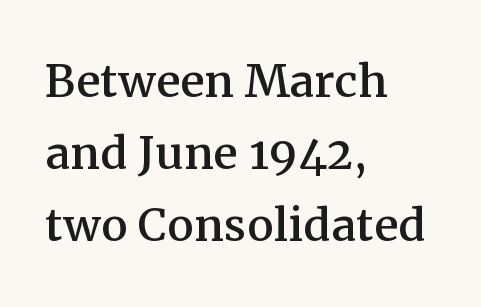
The designer went with a serif here, giving each stem small feet. The ragged edge is on the right, which tells us the setting is flush left. The area under the type is left untouched. This sample uses plain, unmodified letter spacing.
